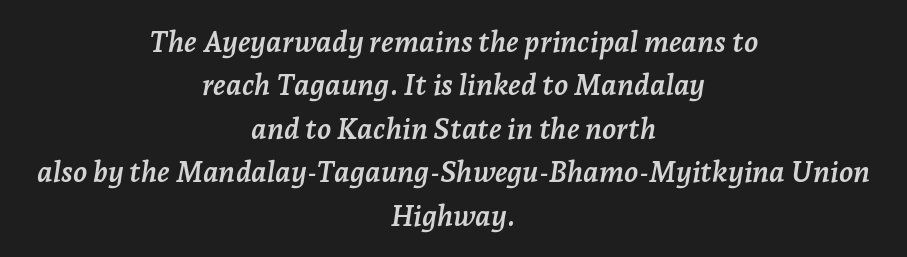
The image shows 29 px semibold serif type, italic (leaning right); set centered, normal line spacing (1.5x), normal letter spacing, not underlined; low stroke contrast and a medium x-height.
